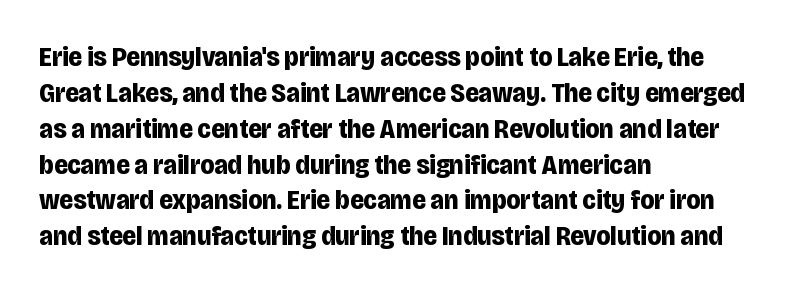
{"serif": "no", "italic": "no", "bold": "yes", "weight": "bold", "width": "condensed", "stroke_contrast": "low", "x_height": "large", "monospaced": "no", "underline": "no", "align": "left", "line_spacing": "normal", "line_spacing_ratio": 1.28, "letter_spacing": "normal", "letter_spacing_em": 0.0, "glyph_px": 28}
